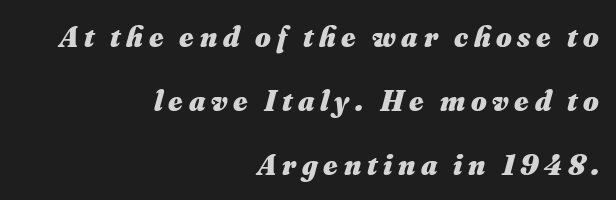
{"italic": "yes", "lean": "right", "slant_degrees": 16, "bold": "yes", "weight": "heavy", "width": "normal", "stroke_contrast": "medium", "x_height": "small", "monospaced": "no", "underline": "no", "align": "right", "line_spacing": "loose", "line_spacing_ratio": 2.13, "glyph_px": 30}
